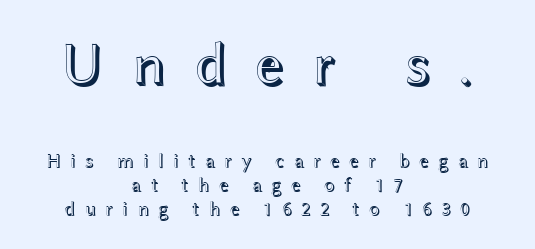
Q: Is the text italic (slanted)? A: No, it is upright.
Q: Is the text underlined? A: No.
Q: How is the paragraph aligned? A: Centered.
Q: Is the spacing between letters normal or unusually wide? A: Unusually wide.
Q: Which block of text is set in a larger size, the first (top) or the second (bottom)? A: The first (top) one.
Q: Width (condensed, normal, or wide)? A: Wide.
Q: x-height? A: Medium.
Q: Monospaced? A: No.
